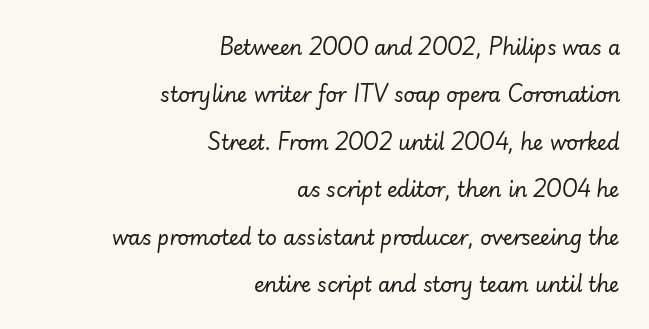
Q: Is the text bold? A: No.
Q: Is the text italic (slanted)? A: Yes, it leans right by about 7 degrees.
Q: Is the text underlined? A: No.
Q: How is the paragraph aligned? A: Right-aligned.
Q: Is the spacing between letters normal or unusually wide? A: Normal.
Q: Is the spacing between lines tight, normal or loose? A: Loose.
